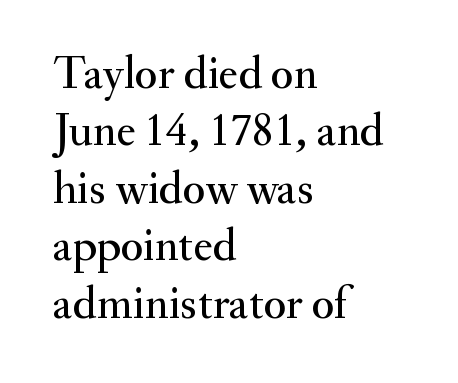
The image shows 46 px serif type, upright; set left-aligned, normal line spacing (1.25x), normal letter spacing, not underlined; medium stroke contrast and a small x-height.
